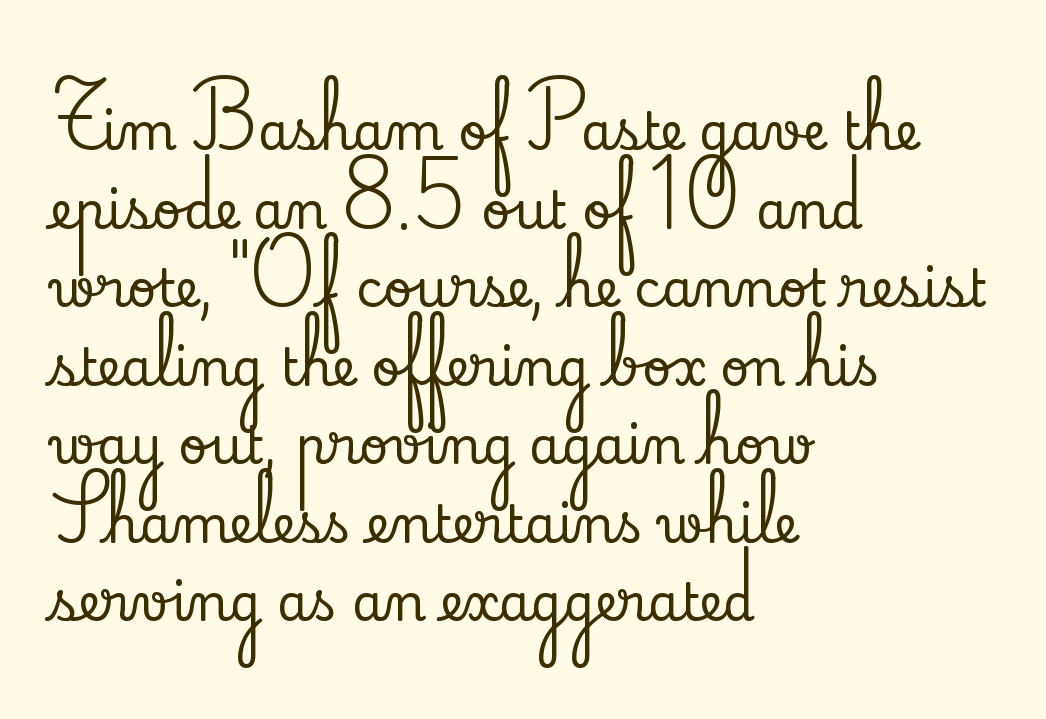
{"serif": "yes", "italic": "no", "width": "normal", "stroke_contrast": "low", "x_height": "small", "monospaced": "no", "underline": "no", "align": "left", "line_spacing": "normal", "line_spacing_ratio": 1.54, "letter_spacing": "normal", "letter_spacing_em": 0.0, "glyph_px": 51}
